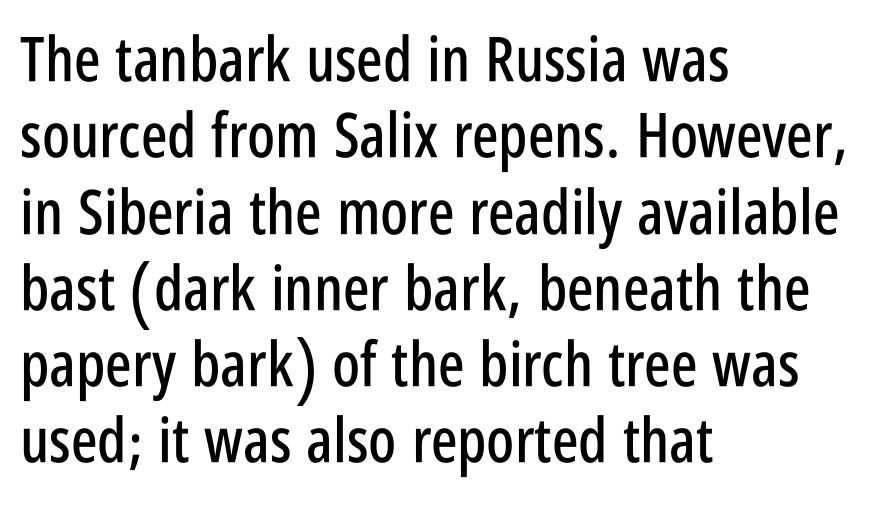
Serif or sans? Sans — the stroke terminals are bare. Casual observation: everything's shoved over to the left. Character widths vary here, with narrow letters taking less room than wide ones. Underlining? Definitely not there. Each word holds together tightly as a unit, with standard inter-letter gaps. These lines were composed using upright roman letters.
